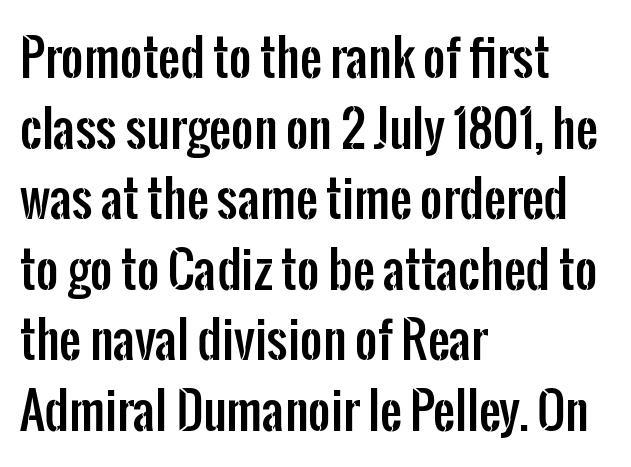
The image shows 49 px condensed sans-serif type, upright; set left-aligned, normal line spacing (1.44x), normal letter spacing, not underlined; low stroke contrast and a medium x-height.
